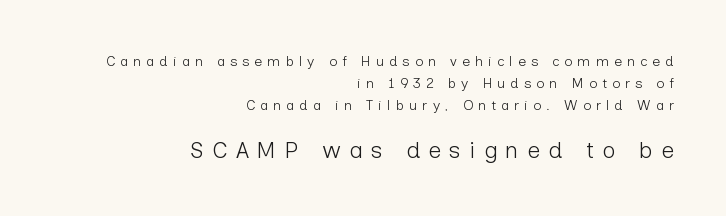
Q: Is the text bold? A: No.
Q: Is the text italic (slanted)? A: No, it is upright.
Q: Is the text underlined? A: No.
Q: How is the paragraph aligned? A: Right-aligned.
Q: Is the spacing between letters normal or unusually wide? A: Unusually wide.
Q: Is the spacing between lines tight, normal or loose? A: Normal.
Q: Which block of text is set in a larger size, the first (top) or the second (bottom)? A: The second (bottom) one.
